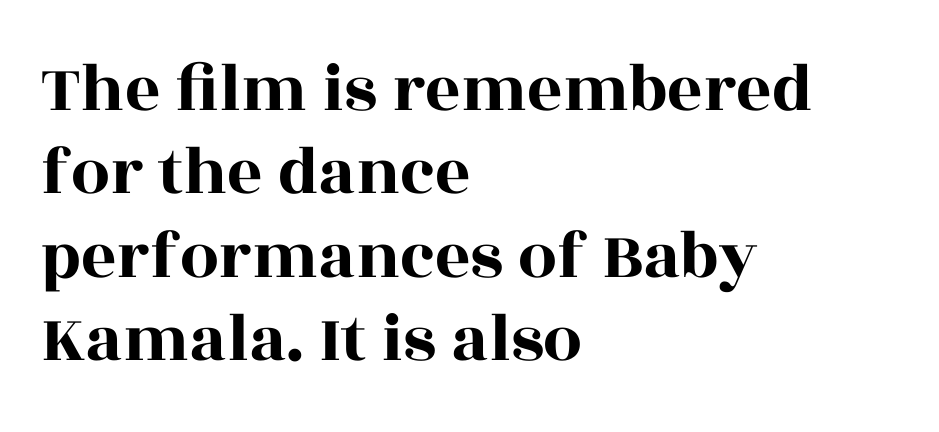
The space directly below the letters is spotless. Observe the serifs anchoring each vertical stroke in this sample. Looks like regular typesetting: each glyph gets only the width it needs. Vertical strokes here are truly vertical. Students, note that the glyphs here touch the page at normal intervals.
